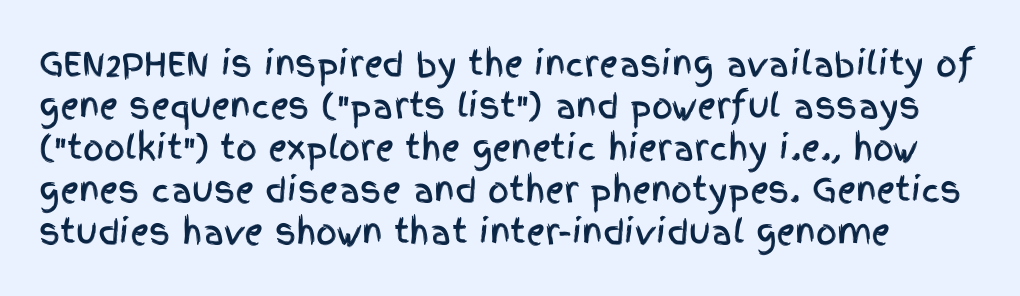
Regarding leading, the lines here are spaced in the standard way. Clear beneath every line of the passage. Posture: vertical. Does extra space separate the letters? No, they use regular spacing. You could not count columns in this text — the font is proportionally spaced.
